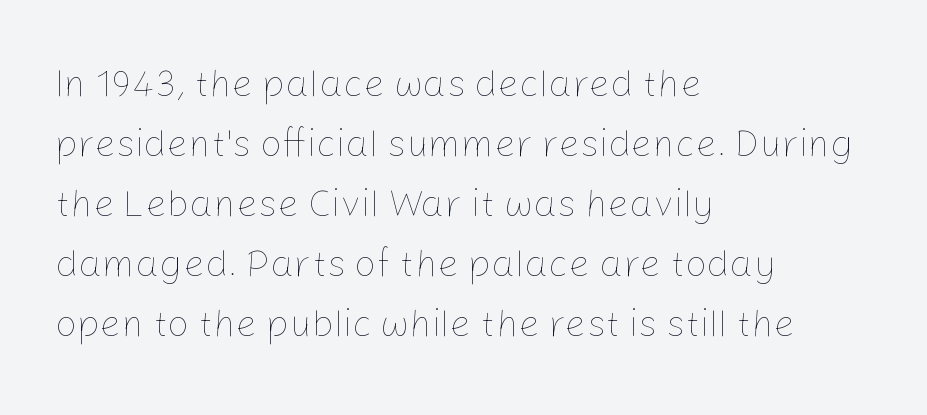
{"italic": "no", "bold": "no", "weight": "thin", "width": "normal", "stroke_contrast": "low", "x_height": "medium", "monospaced": "no", "underline": "no", "align": "left", "line_spacing": "normal", "line_spacing_ratio": 1.58, "letter_spacing": "normal", "letter_spacing_em": 0.0, "glyph_px": 38}
